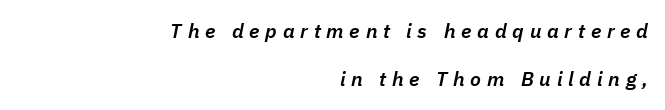
The baseline area is clear. The whole block is typeset with a tilt. Compared with an ordinary text face, these strokes are moderately heavier — a semibold. Layout note: lines flush right. The face used here is rendered with a markedly widened letterfit. Horizontal bands of white between lines are thick stripes.
